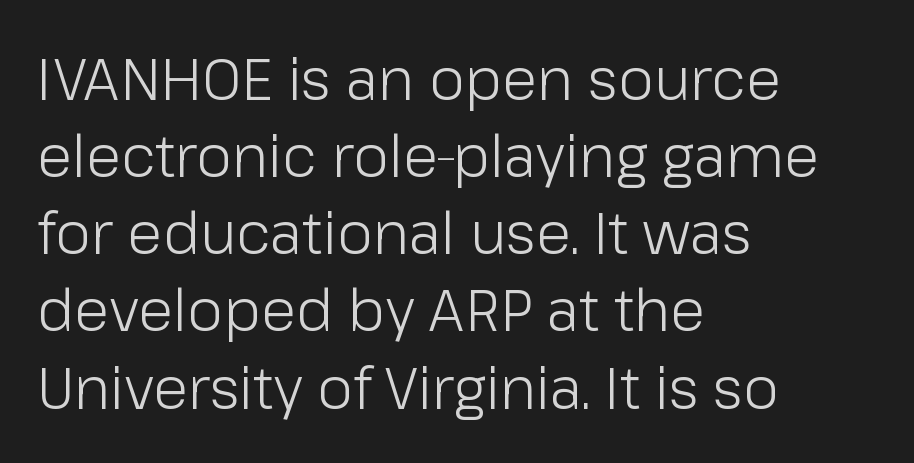
The image shows 58 px light sans-serif type, upright; set left-aligned, normal line spacing (1.33x), normal letter spacing, not underlined; low stroke contrast and a medium x-height.
